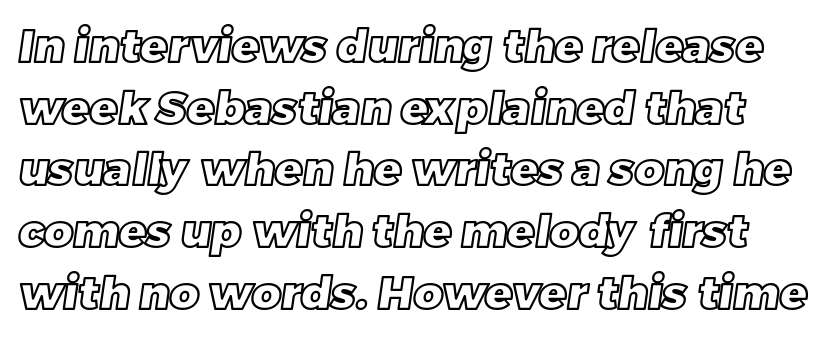
Decoration check: the copy has no underline. A typesetter would call this zero additional tracking. The rag falls on the right side of this text block. Think of a printed novel: that variable character pitch is what you see here. Vertically, the passage feels balanced, rows spaced as you'd expect.
